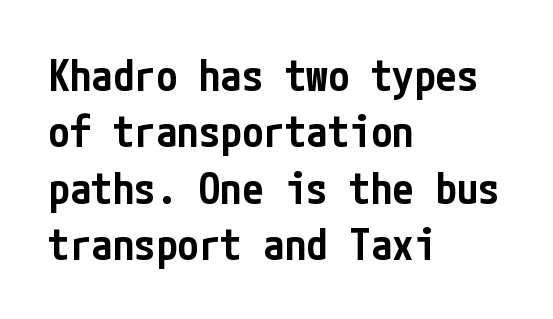
Q: Is the text bold? A: Semi-bold.
Q: Is the text italic (slanted)? A: No, it is upright.
Q: Is the typeface a serif or a sans-serif typeface? A: Sans-serif.
Q: Is the text underlined? A: No.
Q: How is the paragraph aligned? A: Left-aligned.
Q: Is the spacing between letters normal or unusually wide? A: Normal.
Q: Is the spacing between lines tight, normal or loose? A: Normal.
Q: Width (condensed, normal, or wide)? A: Condensed.
Q: Stroke contrast? A: Low.
Q: x-height? A: Medium.
